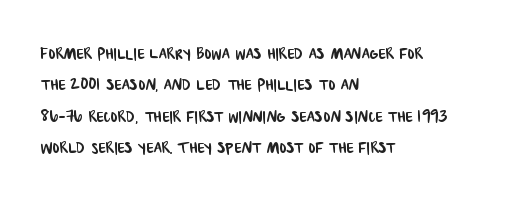
{"underline": "no", "align": "left", "line_spacing": "normal", "line_spacing_ratio": 1.5, "letter_spacing": "normal", "letter_spacing_em": 0.0, "glyph_px": 21}
